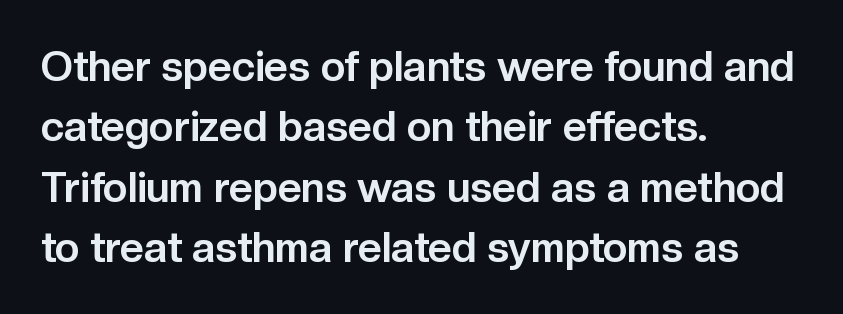
Alignment: flush left. The type is set solid horizontally, with unmodified tracking. Compared with an ordinary text face, these strokes are far heavier — a full bold. Examine the stroke ends and you'll find no serifs. The specimen reads as upright at a glance.
